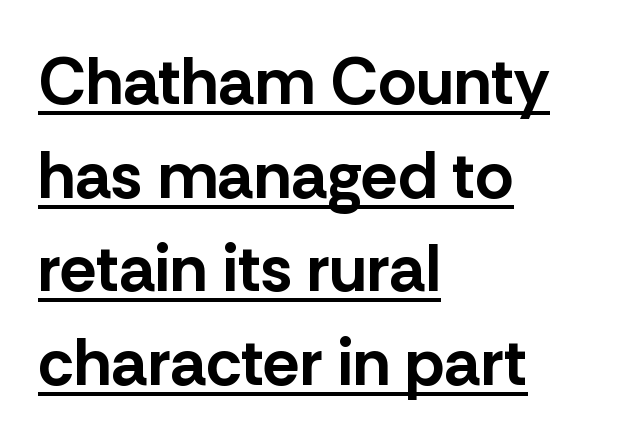
{"serif": "no", "italic": "no", "bold": "yes", "weight": "bold", "width": "normal", "stroke_contrast": "low", "x_height": "medium", "monospaced": "no", "underline": "yes", "align": "left", "line_spacing": "normal", "line_spacing_ratio": 1.42, "letter_spacing": "normal", "letter_spacing_em": 0.0, "glyph_px": 66}
